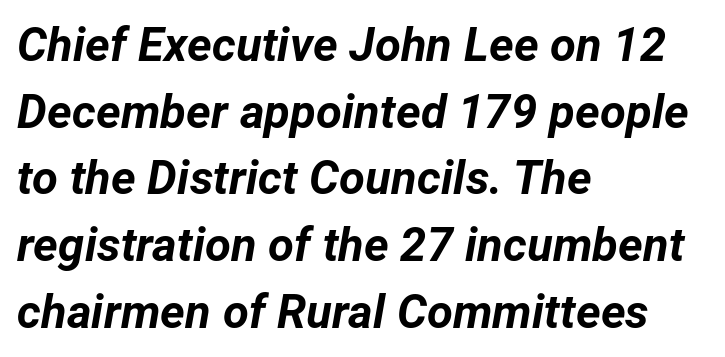
{"italic": "yes", "lean": "right", "slant_degrees": 12, "bold": "yes", "weight": "bold", "width": "normal", "stroke_contrast": "low", "x_height": "medium", "monospaced": "no", "underline": "no", "align": "left", "line_spacing": "normal", "line_spacing_ratio": 1.42, "letter_spacing": "normal", "letter_spacing_em": 0.0, "glyph_px": 47}
